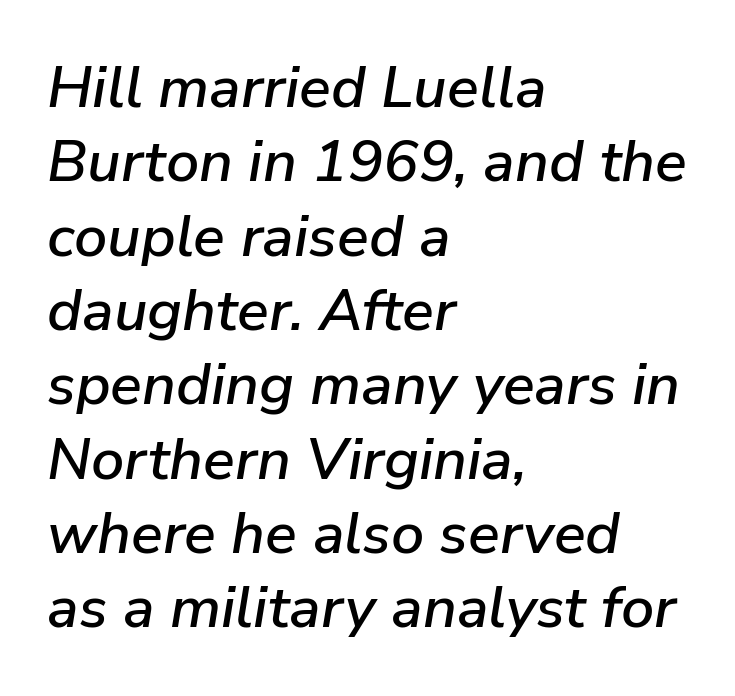
{"italic": "yes", "lean": "right", "slant_degrees": 9, "width": "normal", "stroke_contrast": "low", "x_height": "medium", "monospaced": "no", "underline": "no", "align": "left", "line_spacing": "normal", "line_spacing_ratio": 1.26, "letter_spacing": "normal", "letter_spacing_em": 0.0, "glyph_px": 59}
